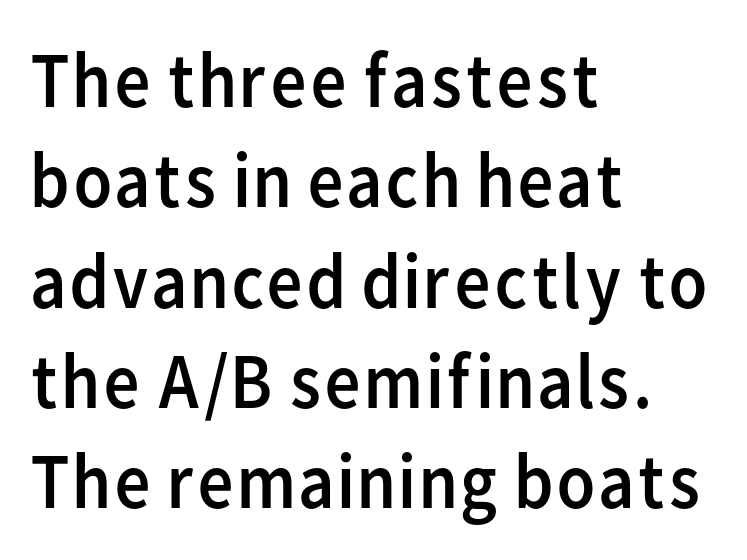
The image shows 79 px regular-weight sans-serif type, upright; set left-aligned, normal line spacing (1.27x), normal letter spacing, not underlined; low stroke contrast and a medium x-height.
